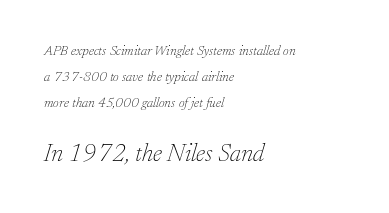
{"italic": "yes", "lean": "right", "slant_degrees": 17, "bold": "no", "underline": "no", "align": "left", "line_spacing_ratio": 1.86, "letter_spacing": "normal", "letter_spacing_em": 0.0, "larger_block": "second", "size_ratio": 1.79, "glyph_px": 25}
